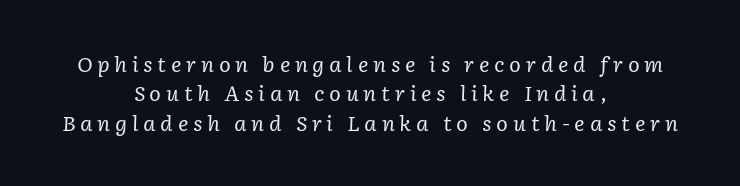
Q: Is the text bold? A: No.
Q: Is the text italic (slanted)? A: Yes, it leans right by about 2 degrees.
Q: Is the text underlined? A: No.
Q: How is the paragraph aligned? A: Centered.
Q: Is the spacing between letters normal or unusually wide? A: Unusually wide.
Q: Is the spacing between lines tight, normal or loose? A: Normal.
